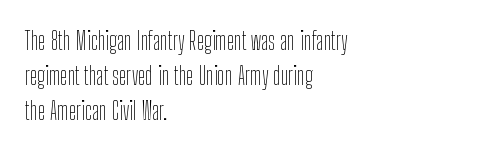
Weight: not bold — regular or lighter. Summary of vertical rhythm: regular, with standard interline spacing. Italic? Not at all — the glyphs are vertical. Words appear dense and cohesive because spacing is normal. Glance below the letters and you will spot only blank space.
